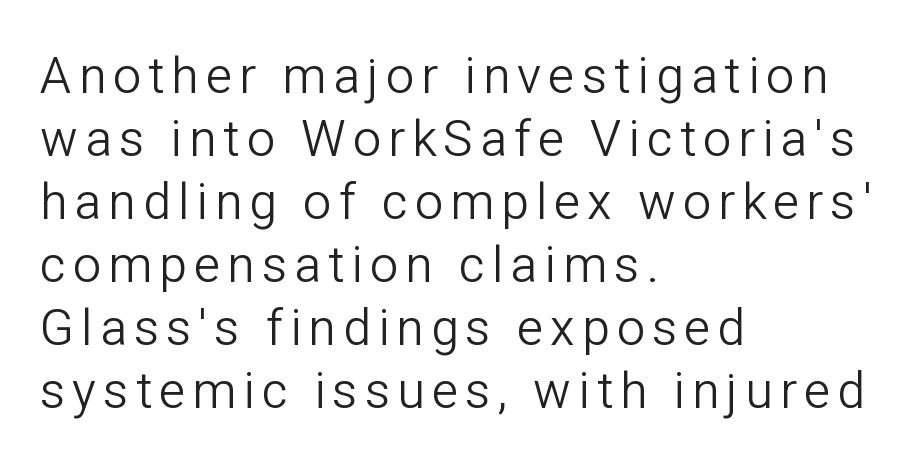
Q: Is the text bold? A: No.
Q: Is the text italic (slanted)? A: No, it is upright.
Q: Is the typeface a serif or a sans-serif typeface? A: Sans-serif.
Q: Is the text underlined? A: No.
Q: How is the paragraph aligned? A: Left-aligned.
Q: Is the spacing between lines tight, normal or loose? A: Normal.
Q: Width (condensed, normal, or wide)? A: Normal.
Q: Stroke contrast? A: Low.
Q: x-height? A: Medium.
Q: Monospaced? A: No.
